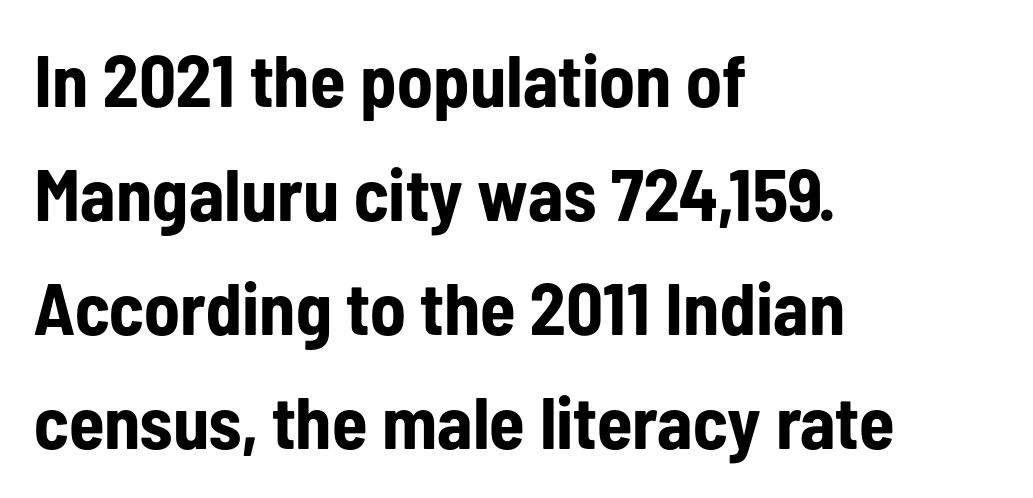
{"serif": "no", "italic": "no", "bold": "yes", "weight": "bold", "width": "condensed", "stroke_contrast": "low", "x_height": "medium", "monospaced": "no", "underline": "no", "align": "left", "line_spacing": "normal", "line_spacing_ratio": 1.56, "letter_spacing": "normal", "letter_spacing_em": 0.0, "glyph_px": 73}
